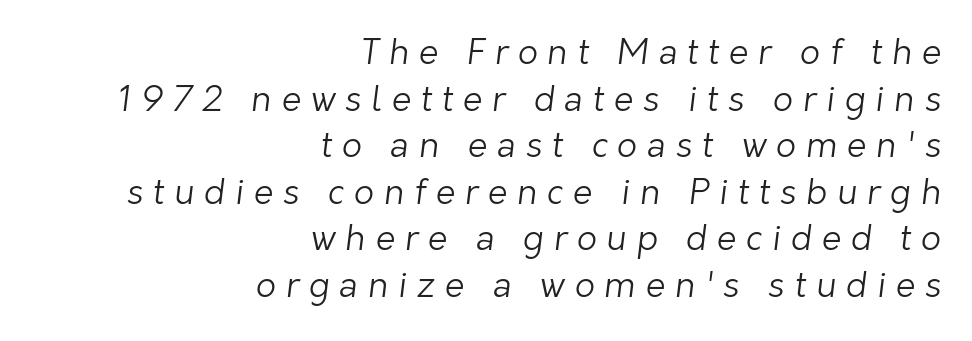
Substantial extra tracking has been applied to these lines. This is sans-serif lettering, the kind often seen on screens and signage. This rendering uses right alignment, leaving the left contour irregular. The zone under the glyphs is completely vacant. Looks like regular typesetting: each glyph gets only the width it needs.
